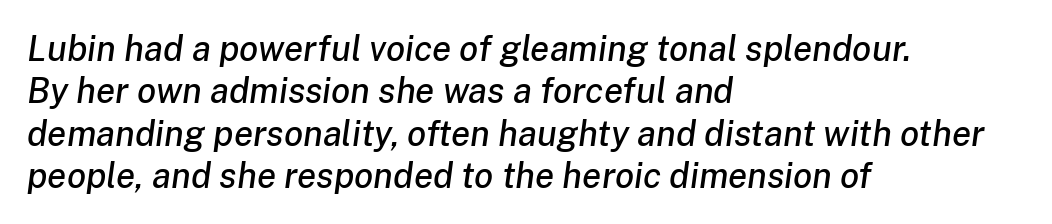
Q: Is the text italic (slanted)? A: Yes, it leans right by about 8 degrees.
Q: Is the text underlined? A: No.
Q: How is the paragraph aligned? A: Left-aligned.
Q: Is the spacing between letters normal or unusually wide? A: Normal.
Q: Width (condensed, normal, or wide)? A: Normal.
Q: Stroke contrast? A: Low.
Q: x-height? A: Medium.
Q: Monospaced? A: No.
